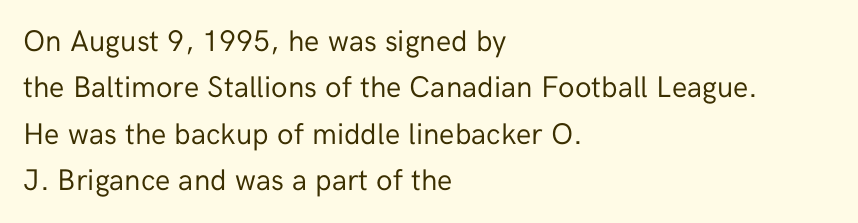
Q: Is the text bold? A: No.
Q: Is the text italic (slanted)? A: No, it is upright.
Q: Is the typeface a serif or a sans-serif typeface? A: Sans-serif.
Q: Is the text underlined? A: No.
Q: How is the paragraph aligned? A: Left-aligned.
Q: Is the spacing between letters normal or unusually wide? A: Normal.
Q: Is the spacing between lines tight, normal or loose? A: Normal.
Q: Width (condensed, normal, or wide)? A: Normal.
Q: Stroke contrast? A: Low.
Q: x-height? A: Medium.
Q: Monospaced? A: No.
